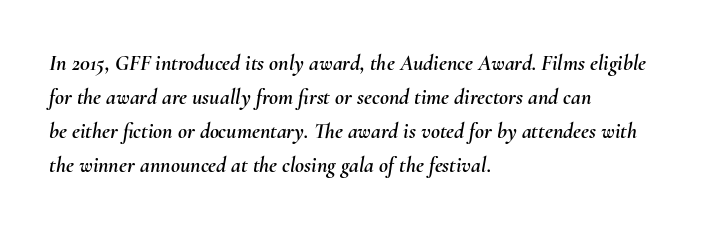
Q: Is the text italic (slanted)? A: Yes, it leans right by about 10 degrees.
Q: Is the text underlined? A: No.
Q: How is the paragraph aligned? A: Left-aligned.
Q: Is the spacing between letters normal or unusually wide? A: Normal.
Q: Is the spacing between lines tight, normal or loose? A: Normal.
